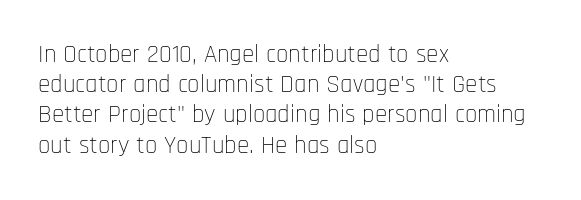
In terms of posture, this sample is upright. The rendering keeps characters at their native spacing. Caption: face not bold, strokes unweighted. The string is rendered with underlining switched off. Horizontal alignment here is leftward, the default for most running prose.
